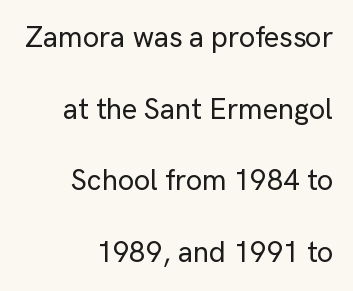
Q: Is the text italic (slanted)? A: No, it is upright.
Q: Is the typeface a serif or a sans-serif typeface? A: Sans-serif.
Q: Is the text underlined? A: No.
Q: How is the paragraph aligned? A: Right-aligned.
Q: Is the spacing between letters normal or unusually wide? A: Normal.
Q: Is the spacing between lines tight, normal or loose? A: Loose.
Q: Width (condensed, normal, or wide)? A: Normal.
Q: Stroke contrast? A: Low.
Q: x-height? A: Medium.
Q: Monospaced? A: No.
